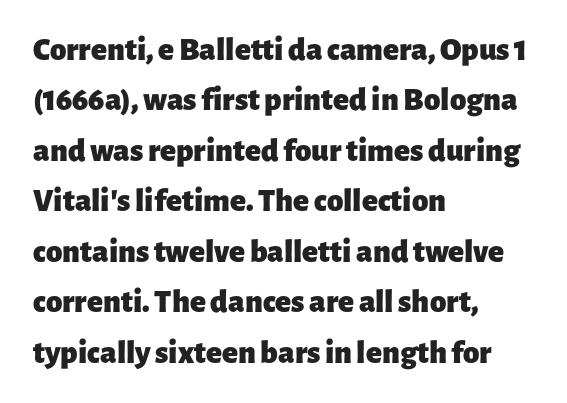
The type is set solid horizontally, with unmodified tracking. Check where the strokes stop: nothing finishes them off — pure sans. The passage shown stacks its lines at a standard gap. Descenders are the only things crossing below the line. A student would call this left alignment; a typographer would say flush left, rag right.
